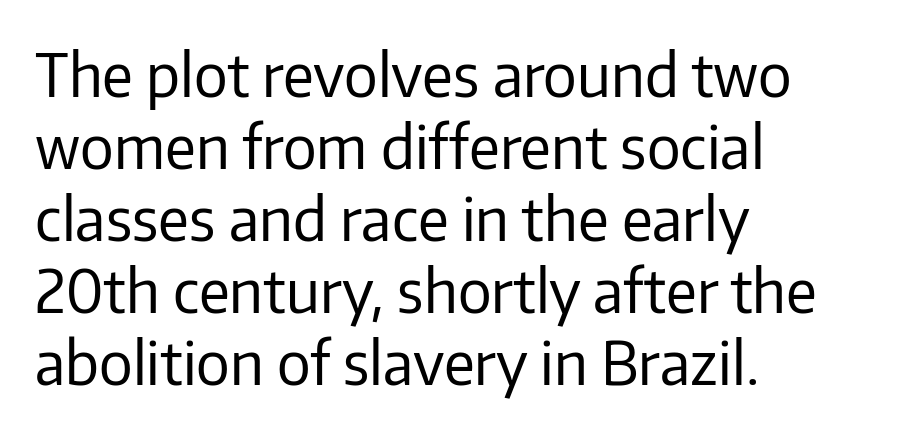
{"serif": "no", "italic": "no", "bold": "no", "weight": "regular", "width": "normal", "stroke_contrast": "low", "x_height": "medium", "monospaced": "no", "underline": "no", "align": "left", "line_spacing_ratio": 1.2, "letter_spacing": "normal", "letter_spacing_em": 0.0, "glyph_px": 60}
